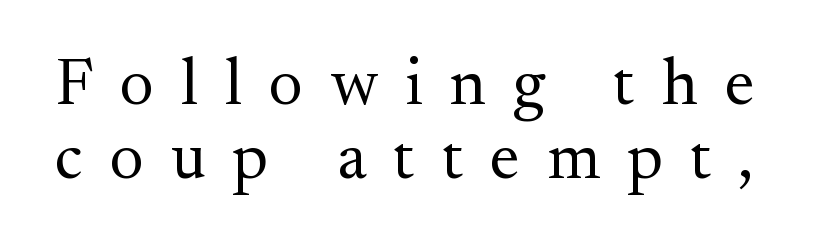
{"serif": "yes", "italic": "no", "bold": "no", "weight": "regular", "width": "normal", "stroke_contrast": "medium", "x_height": "small", "monospaced": "no", "underline": "no", "line_spacing": "tight", "line_spacing_ratio": 1.12, "letter_spacing": "wide", "letter_spacing_em": 0.41, "glyph_px": 66}
